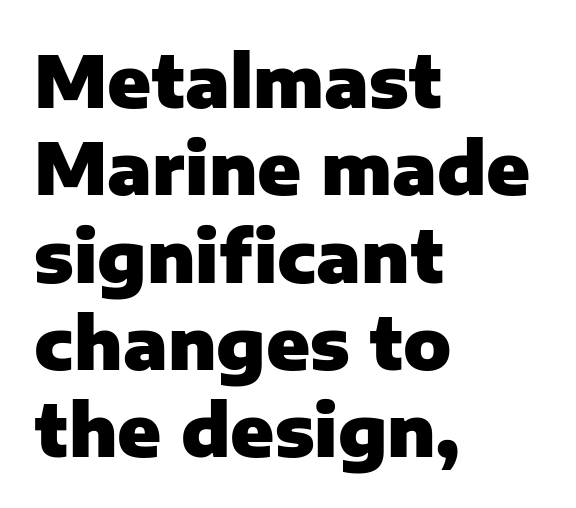
Q: Is the text bold? A: Yes.
Q: Is the text italic (slanted)? A: No, it is upright.
Q: Is the typeface a serif or a sans-serif typeface? A: Sans-serif.
Q: Is the text underlined? A: No.
Q: How is the paragraph aligned? A: Left-aligned.
Q: Is the spacing between letters normal or unusually wide? A: Normal.
Q: Width (condensed, normal, or wide)? A: Normal.
Q: Stroke contrast? A: Low.
Q: x-height? A: Medium.
Q: Monospaced? A: No.
